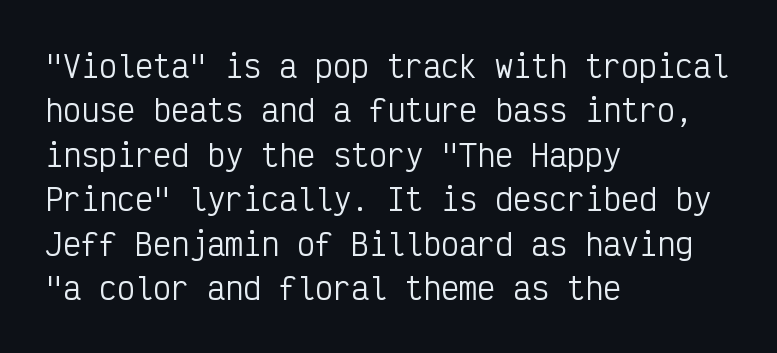
{"serif": "no", "italic": "no", "bold": "no", "weight": "regular", "width": "condensed", "stroke_contrast": "low", "x_height": "medium", "monospaced": "yes", "underline": "no", "align": "left", "line_spacing": "normal", "line_spacing_ratio": 1.48, "letter_spacing": "normal", "letter_spacing_em": 0.0, "glyph_px": 30}
